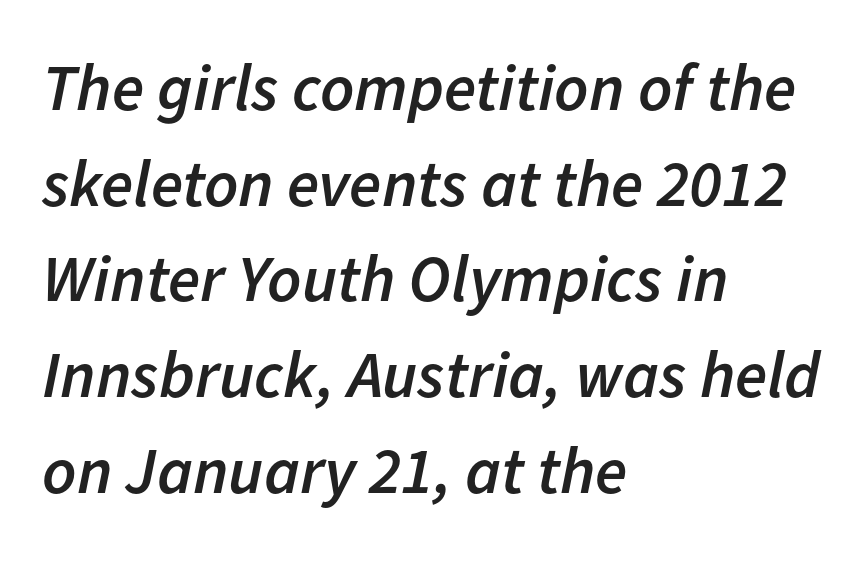
The image shows 66 px semibold type, italic (leaning right); set left-aligned, normal line spacing (1.45x), normal letter spacing, not underlined; low stroke contrast and a medium x-height.
